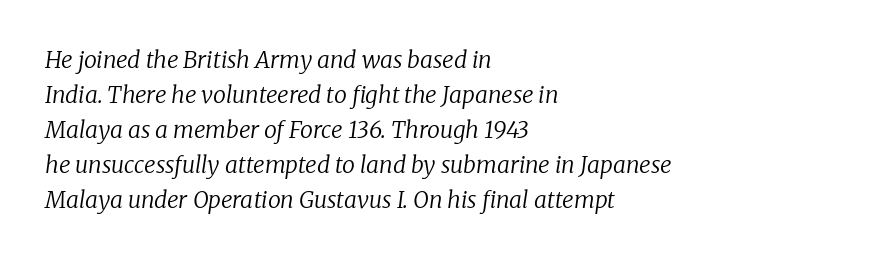
Q: Is the text bold? A: No.
Q: Is the text italic (slanted)? A: Yes, it leans right by about 8 degrees.
Q: Is the text underlined? A: No.
Q: How is the paragraph aligned? A: Left-aligned.
Q: Is the spacing between letters normal or unusually wide? A: Normal.
Q: Is the spacing between lines tight, normal or loose? A: Normal.
